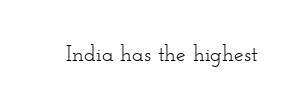
Q: Is the text bold? A: No.
Q: Is the text italic (slanted)? A: No, it is upright.
Q: Is the text underlined? A: No.
Q: Is the spacing between letters normal or unusually wide? A: Normal.
